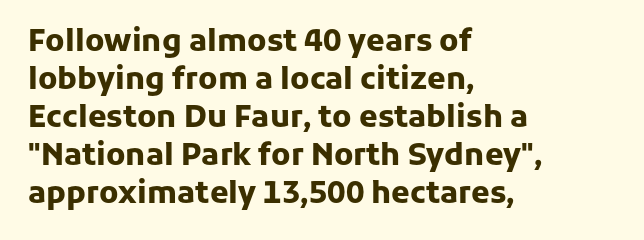
The image shows 30 px heavy sans-serif type, upright; set left-aligned, normal line spacing (1.27x), normal letter spacing, not underlined; low stroke contrast and a medium x-height.
